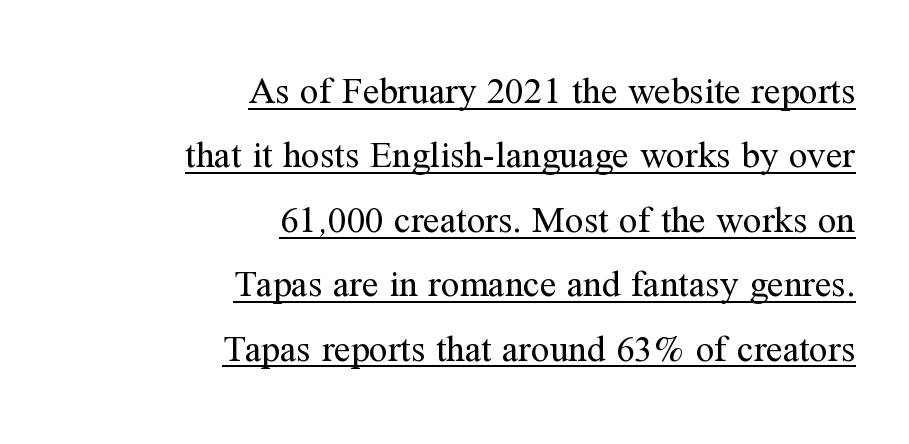
The image shows 37 px regular-weight serif type, upright; set right-aligned, line spacing 1.74x, normal letter spacing, underlined; medium stroke contrast and a medium x-height.
